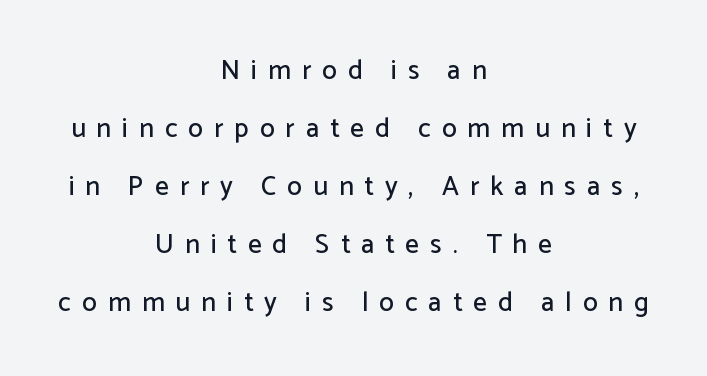
{"italic": "no", "underline": "no", "align": "center", "line_spacing": "loose", "line_spacing_ratio": 2.15, "letter_spacing": "wide", "letter_spacing_em": 0.41, "glyph_px": 27}
